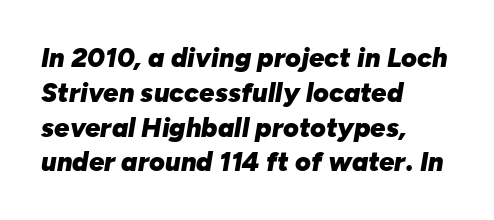
You could call the tracking neutral — neither tight nor loose. If you drew a ruler down the left edge, every line would touch it. As a designer I'd log this as weight 700, bold. Beneath every word, the page is bare. Designer's note — italics engaged.
